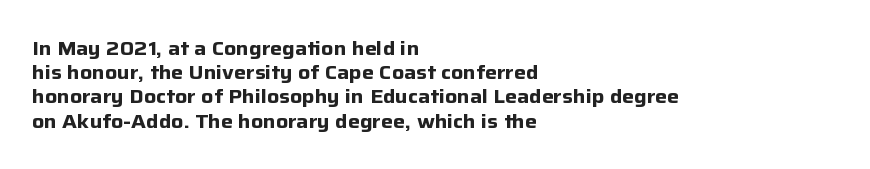
Descenders hang freely into open space. The paragraph has a hard left edge and a soft right edge. It's the straight-up-and-down kind of type. Observe the ordinary spacing: letters are neighbours, not strangers. Weight check: bold — yes, fully.
